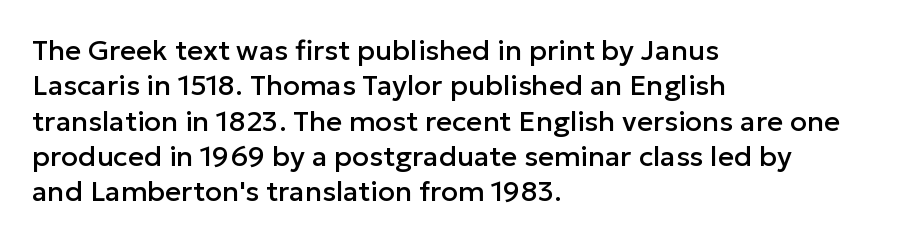
Q: Is the text italic (slanted)? A: No, it is upright.
Q: Is the typeface a serif or a sans-serif typeface? A: Sans-serif.
Q: Is the text underlined? A: No.
Q: How is the paragraph aligned? A: Left-aligned.
Q: Is the spacing between letters normal or unusually wide? A: Normal.
Q: Is the spacing between lines tight, normal or loose? A: Normal.
Q: Width (condensed, normal, or wide)? A: Normal.
Q: Stroke contrast? A: Low.
Q: x-height? A: Medium.
Q: Monospaced? A: No.
